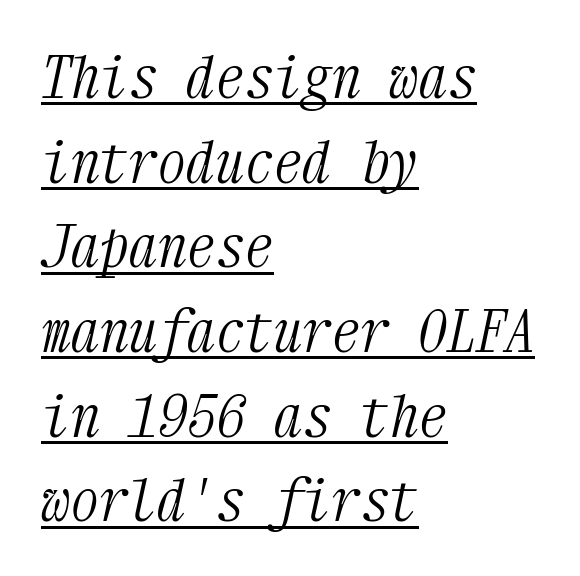
{"serif": "yes", "italic": "yes", "lean": "right", "slant_degrees": 12, "bold": "no", "weight": "light", "width": "condensed", "stroke_contrast": "medium", "x_height": "medium", "monospaced": "yes", "underline": "yes", "align": "left", "line_spacing": "normal", "line_spacing_ratio": 1.46, "letter_spacing": "normal", "letter_spacing_em": 0.0, "glyph_px": 58}
